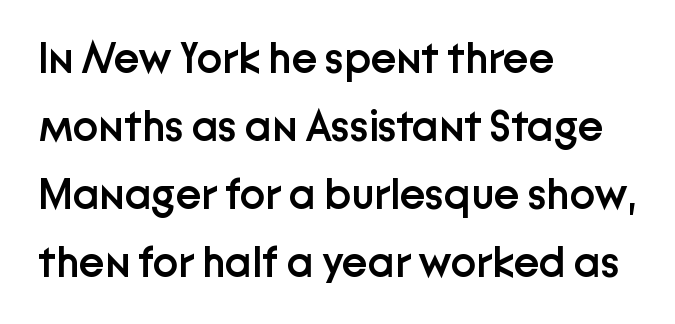
Q: Is the text bold? A: Semi-bold.
Q: Is the text italic (slanted)? A: No, it is upright.
Q: Is the typeface a serif or a sans-serif typeface? A: Sans-serif.
Q: Is the text underlined? A: No.
Q: How is the paragraph aligned? A: Left-aligned.
Q: Is the spacing between letters normal or unusually wide? A: Normal.
Q: Is the spacing between lines tight, normal or loose? A: Normal.
Q: Width (condensed, normal, or wide)? A: Normal.
Q: Stroke contrast? A: Low.
Q: x-height? A: Medium.
Q: Monospaced? A: No.
